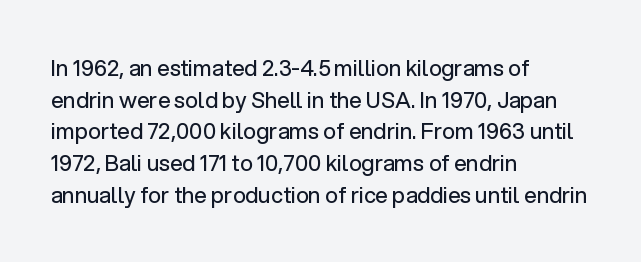
The image shows 22 px text type, upright; set left-aligned, normal line spacing (1.44x), normal letter spacing, not underlined.
